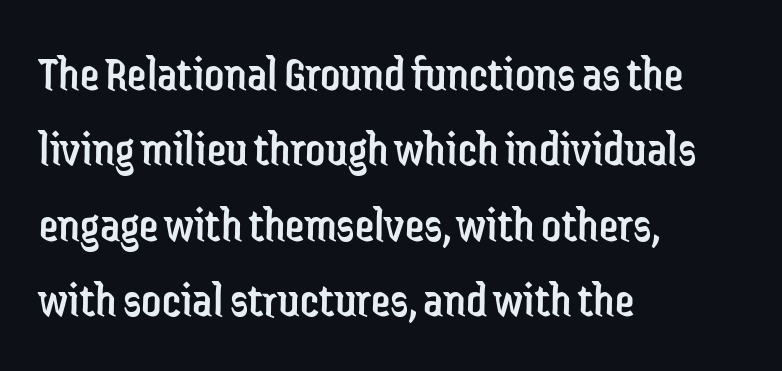
The image shows 49 px regular-weight, condensed sans-serif type, upright; set left-aligned, normal line spacing (1.54x), normal letter spacing, not underlined; low stroke contrast and a medium x-height.
